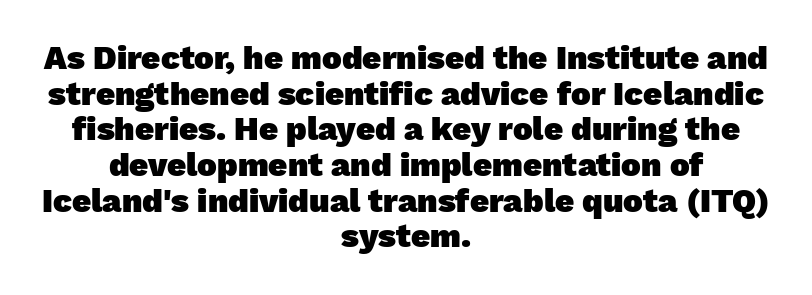
To sum up the face: it is a sans, with no serifs. The text block is weighted toward neither margin, spreading evenly from the middle. The specimen omits any rule beneath the text block's lines. These lines are rendered in a variable-pitch font. Regarding leading, the lines here are crowded together. Compared with an ordinary text face, these strokes are far heavier — a full bold.
